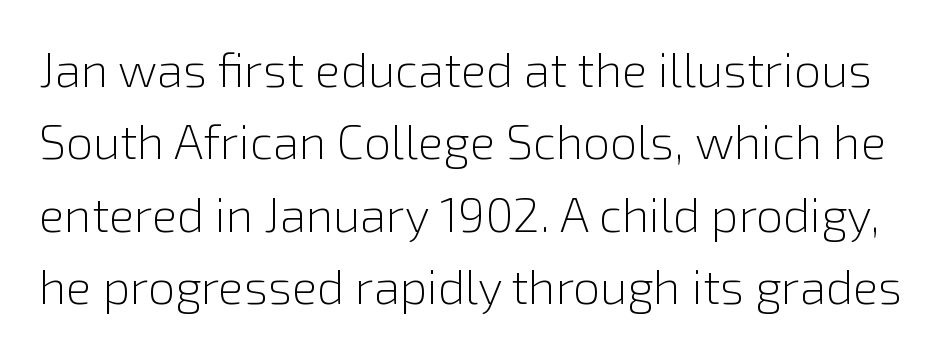
{"serif": "no", "italic": "no", "bold": "no", "weight": "light", "width": "normal", "stroke_contrast": "low", "x_height": "medium", "monospaced": "no", "underline": "no", "line_spacing": "normal", "line_spacing_ratio": 1.51, "letter_spacing": "normal", "letter_spacing_em": 0.0, "glyph_px": 48}
